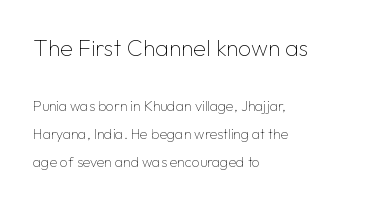
Inter-character spacing is left at the font's built-in metrics. Reading down the column, the eye jumps a long way to each next line. The earlier block is typeset at a bigger size than the later block. The compositor pushed each line to the left boundary.
